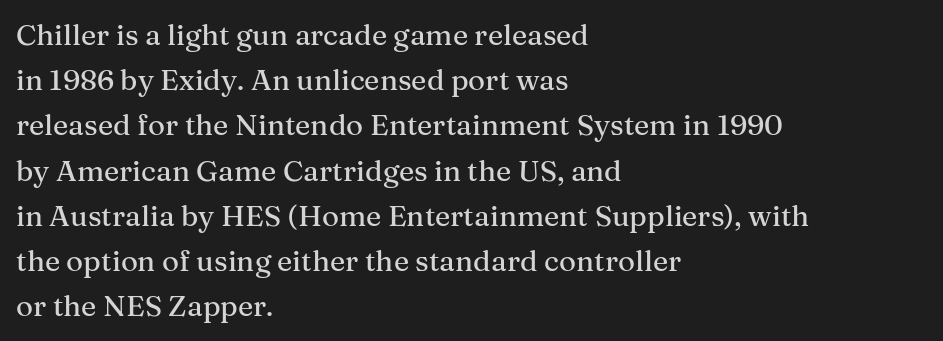
In terms of leading, this rendering sits right in the middle. Compared with typical body copy, the letter spacing here is the same. Ascenders rise straight up at ninety degrees. A bare baseline throughout the passage.
